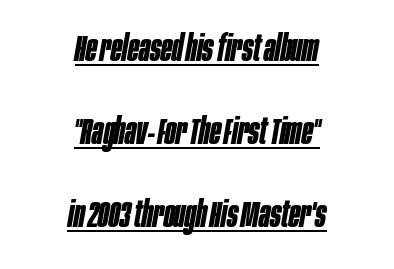
Q: Is the text bold? A: Yes.
Q: Is the text italic (slanted)? A: Yes, it leans right by about 10 degrees.
Q: Is the text underlined? A: Yes.
Q: How is the paragraph aligned? A: Centered.
Q: Is the spacing between letters normal or unusually wide? A: Normal.
Q: Is the spacing between lines tight, normal or loose? A: Loose.
Q: Width (condensed, normal, or wide)? A: Condensed.
Q: Stroke contrast? A: Low.
Q: x-height? A: Large.
Q: Monospaced? A: No.
